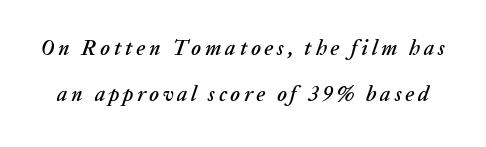
Q: Is the text italic (slanted)? A: Yes, it leans right by about 20 degrees.
Q: Is the text underlined? A: No.
Q: Is the spacing between lines tight, normal or loose? A: Loose.
